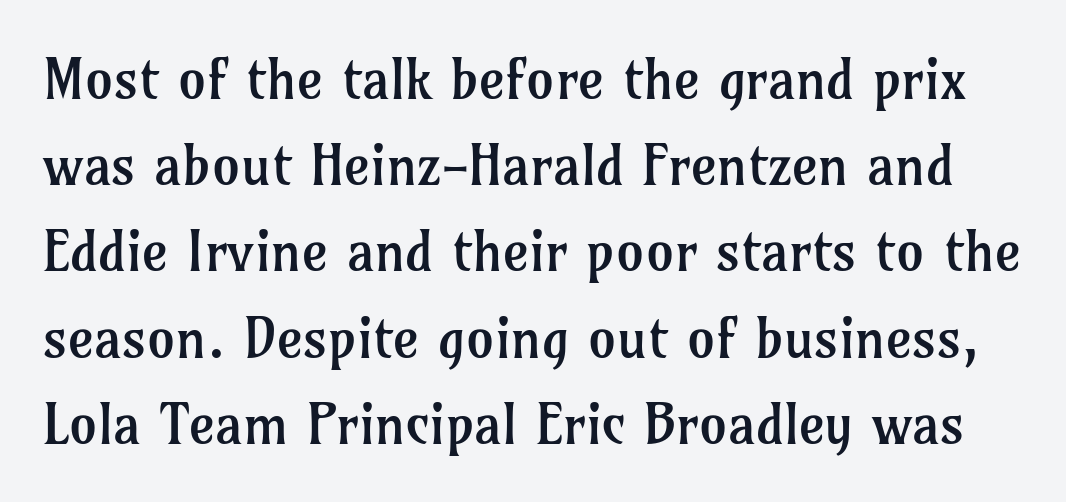
The image shows 56 px regular-weight serif type, upright; set normal line spacing (1.54x), normal letter spacing, not underlined; low stroke contrast and a medium x-height.
